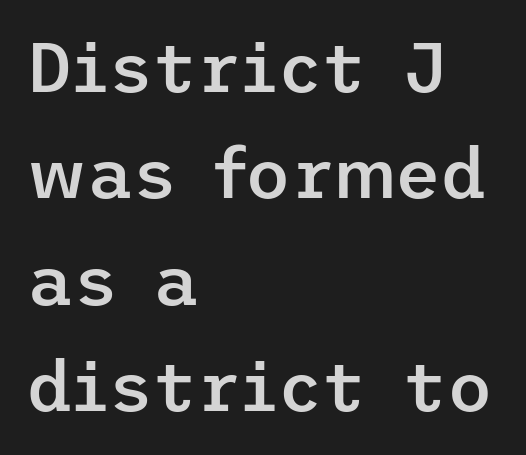
{"serif": "no", "italic": "no", "bold": "semi", "weight": "semibold", "width": "normal", "stroke_contrast": "low", "x_height": "medium", "underline": "no", "align": "left", "line_spacing": "normal", "line_spacing_ratio": 1.52, "letter_spacing": "normal", "letter_spacing_em": 0.0, "glyph_px": 70}
